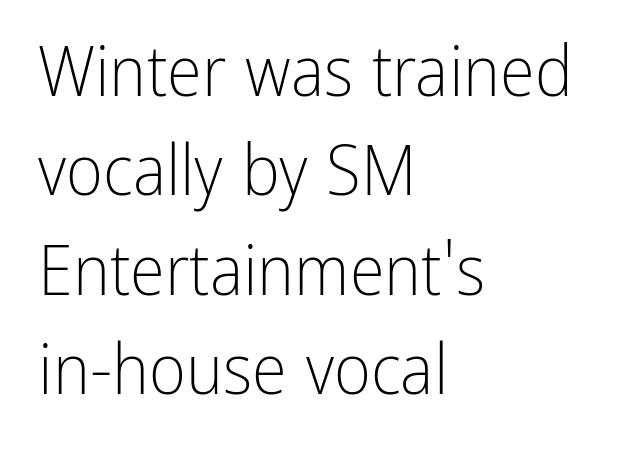
The font family rendered here belongs to the sans-serif group. Glance below the letters and you will spot only blank space. The passage is arranged the way most books set body copy — flush left. Weight class: somewhere from thin through regular.
